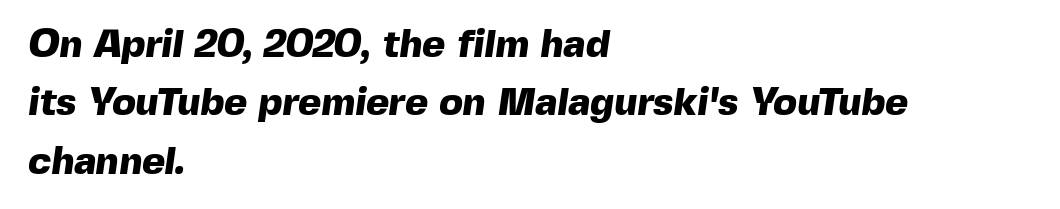
{"serif": "no", "bold": "yes", "weight": "heavy", "width": "normal", "x_height": "medium", "monospaced": "no", "underline": "no", "align": "left", "line_spacing": "normal", "line_spacing_ratio": 1.5, "letter_spacing": "normal", "letter_spacing_em": 0.0, "glyph_px": 39}
